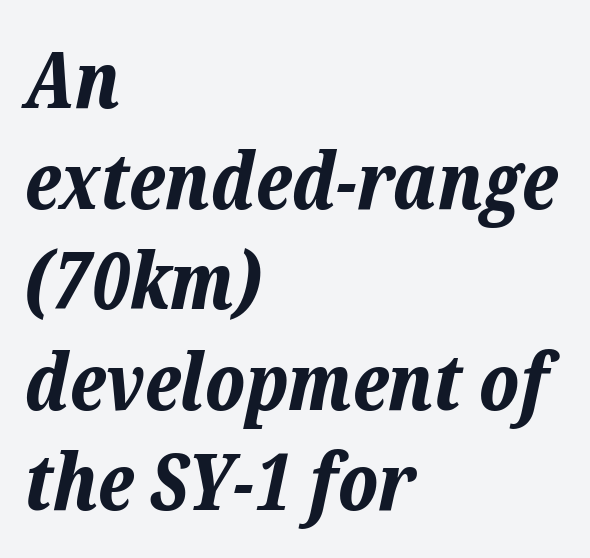
A bare baseline throughout the passage. Do the characters align in a grid? No, the font is proportional. The face used here has a pronounced slope to its letters. Plenty of ink on the page — the face is bold. Standard letterfit; no display-style spreading of the glyphs.
